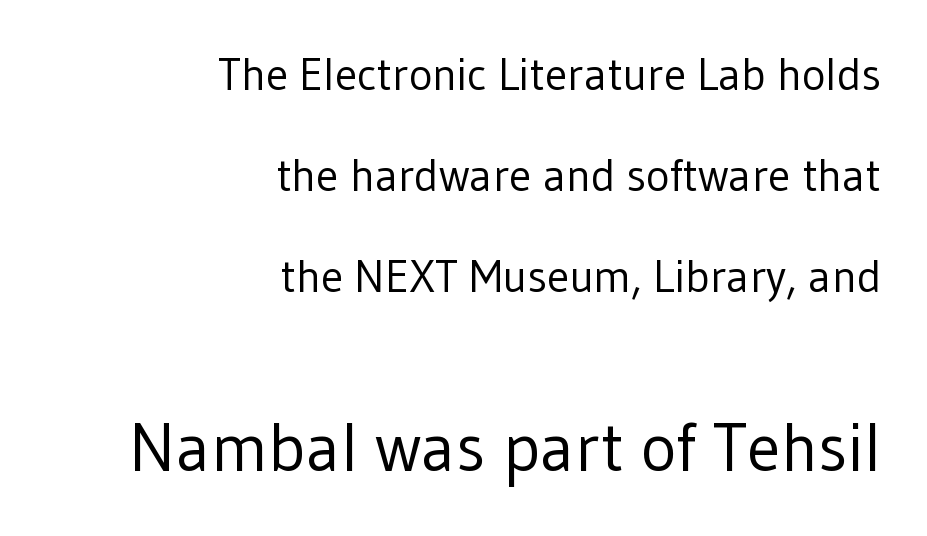
The image shows 68 px regular-weight sans-serif type, upright; set right-aligned, loose line spacing (2.25x), normal letter spacing, not underlined; the second (bottom) block is 1.51x larger; low stroke contrast and a medium x-height.
